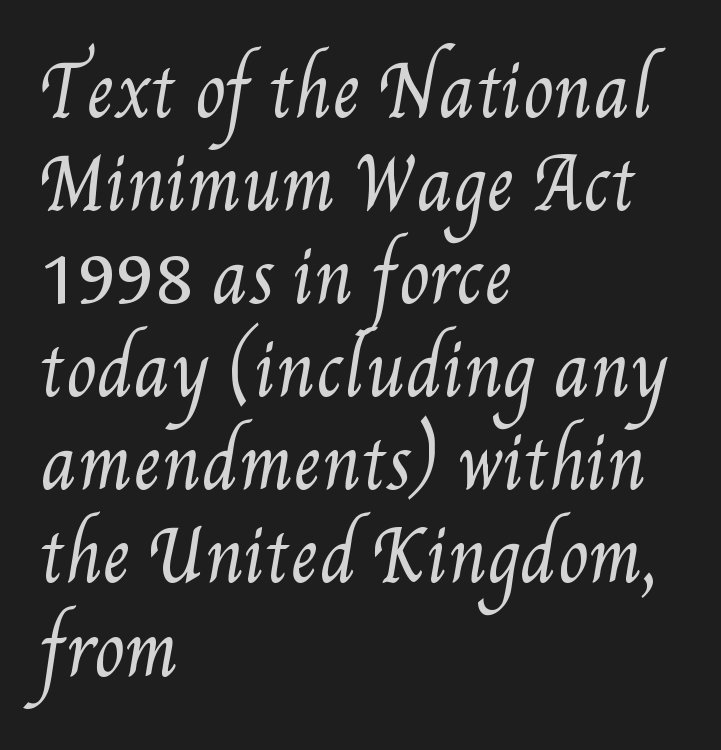
Q: Is the text bold? A: No.
Q: Is the text underlined? A: No.
Q: How is the paragraph aligned? A: Left-aligned.
Q: Is the spacing between letters normal or unusually wide? A: Normal.
Q: Is the spacing between lines tight, normal or loose? A: Normal.
Q: Width (condensed, normal, or wide)? A: Condensed.
Q: Stroke contrast? A: Medium.
Q: x-height? A: Small.
Q: Monospaced? A: No.
